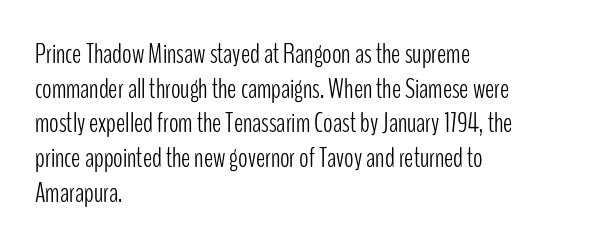
The specimen reads as upright at a glance. Honestly, there is no underline to notice here at all. The passage shown is typeset with a sans-serif family. Look at the tracking — it's just the regular setting, nothing added.
